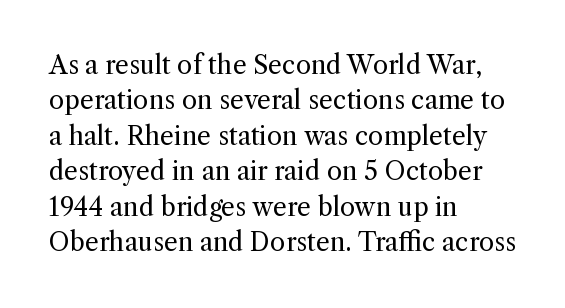
{"italic": "no", "bold": "no", "underline": "no", "align": "left", "line_spacing": "normal", "line_spacing_ratio": 1.42, "letter_spacing": "normal", "letter_spacing_em": 0.0, "glyph_px": 25}
